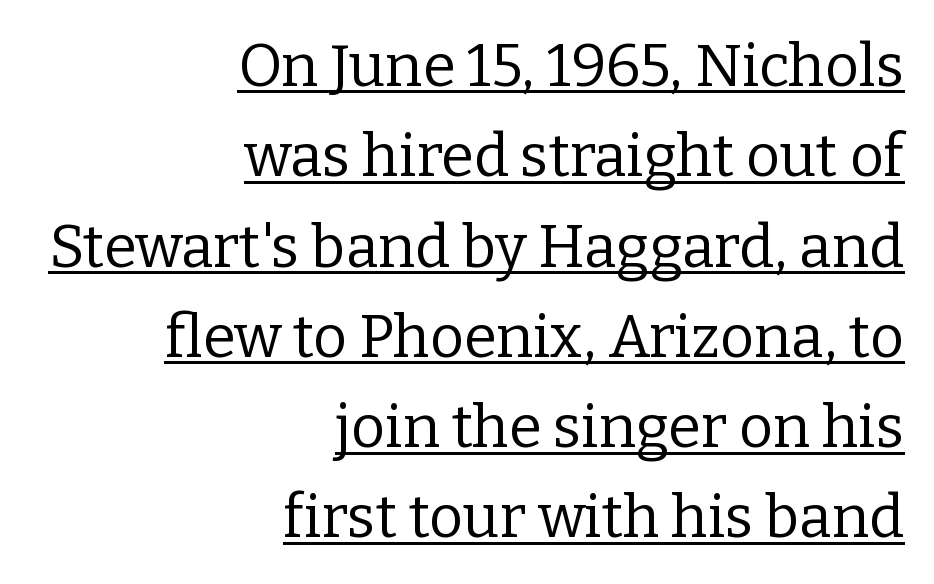
Q: Is the text bold? A: No.
Q: Is the text italic (slanted)? A: No, it is upright.
Q: Is the typeface a serif or a sans-serif typeface? A: Serif.
Q: Is the text underlined? A: Yes.
Q: How is the paragraph aligned? A: Right-aligned.
Q: Is the spacing between letters normal or unusually wide? A: Normal.
Q: Is the spacing between lines tight, normal or loose? A: Normal.
Q: Width (condensed, normal, or wide)? A: Normal.
Q: Stroke contrast? A: Low.
Q: x-height? A: Medium.
Q: Monospaced? A: No.
